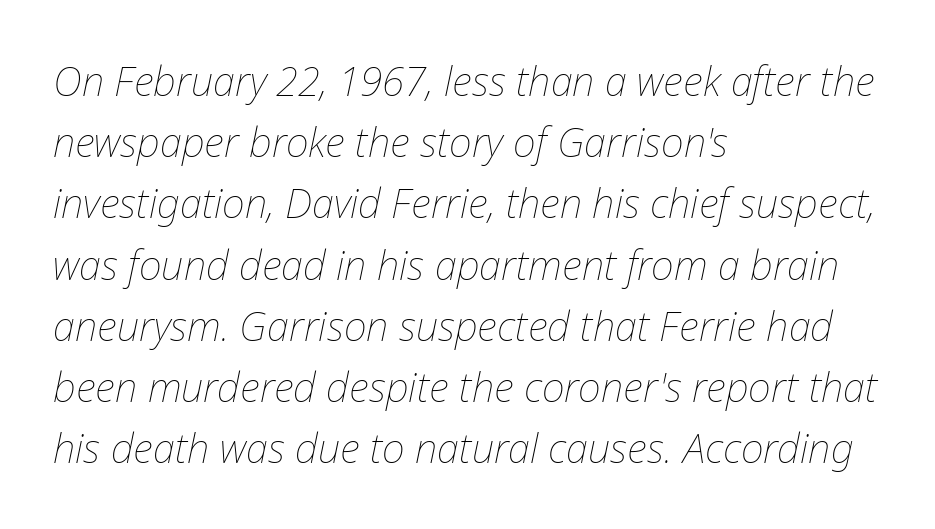
Notice how the stems are inclined rather than vertical — that's the hallmark of italics. The horizontal fit of the characters is conventional and even. Looks like regular typesetting: each glyph gets only the width it needs. The vertical gap from one line to the next is medium. Letters have the restrained weight of plain body copy at most. These lines stack with their left ends in a neat column.
